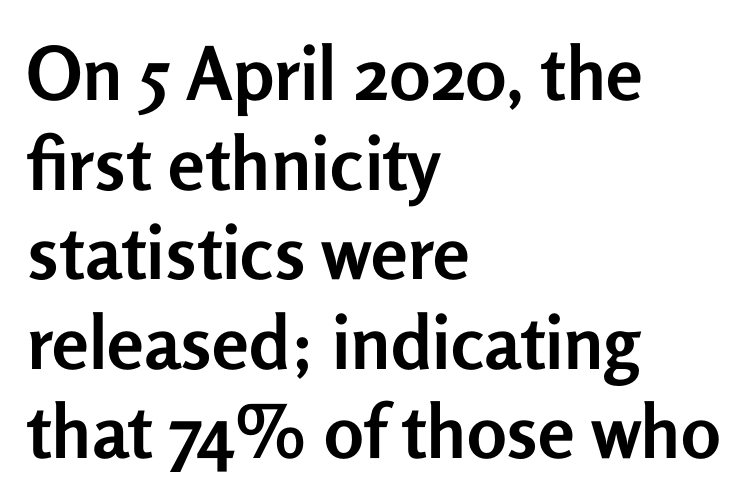
{"serif": "no", "italic": "no", "bold": "yes", "weight": "semibold", "width": "normal", "stroke_contrast": "low", "x_height": "medium", "monospaced": "no", "underline": "no", "align": "left", "line_spacing_ratio": 1.21, "letter_spacing": "normal", "letter_spacing_em": 0.0, "glyph_px": 74}
